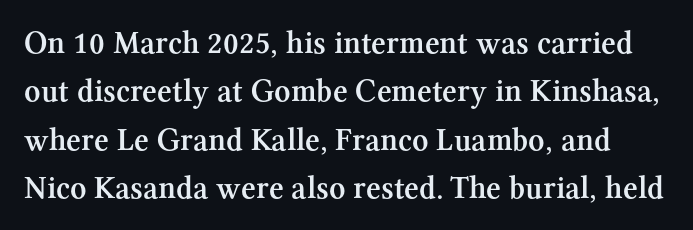
Q: Is the text bold? A: Semi-bold.
Q: Is the text italic (slanted)? A: No, it is upright.
Q: Is the typeface a serif or a sans-serif typeface? A: Serif.
Q: Is the text underlined? A: No.
Q: Is the spacing between letters normal or unusually wide? A: Normal.
Q: Is the spacing between lines tight, normal or loose? A: Normal.
Q: Width (condensed, normal, or wide)? A: Normal.
Q: Stroke contrast? A: Medium.
Q: x-height? A: Medium.
Q: Monospaced? A: No.
